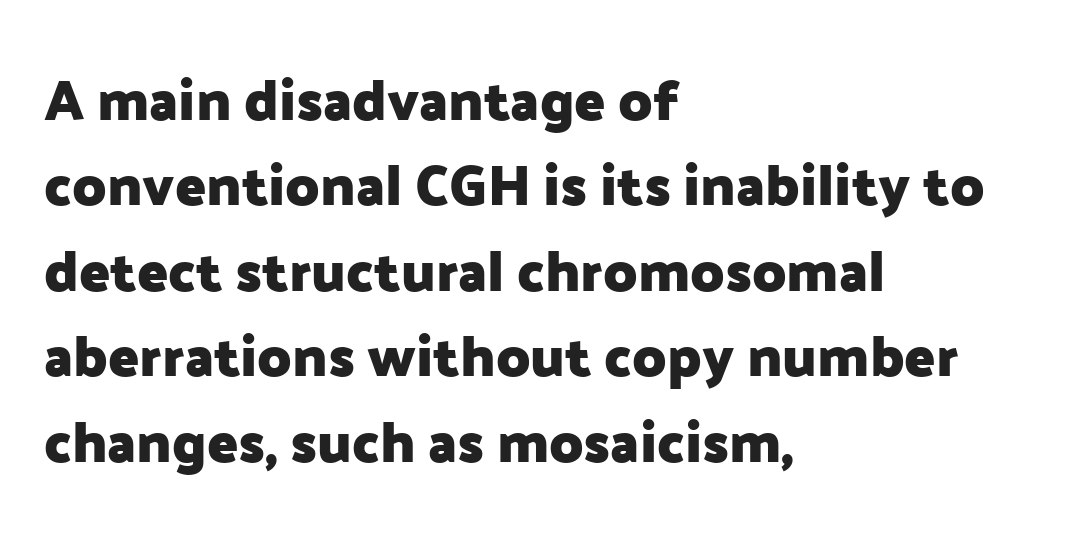
{"serif": "no", "italic": "no", "bold": "yes", "weight": "heavy", "width": "normal", "stroke_contrast": "low", "x_height": "medium", "monospaced": "no", "underline": "no", "align": "left", "line_spacing": "normal", "line_spacing_ratio": 1.5, "letter_spacing": "normal", "letter_spacing_em": 0.0, "glyph_px": 57}
